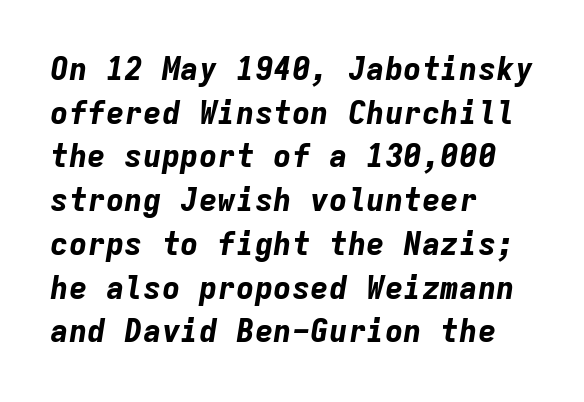
{"italic": "yes", "lean": "right", "slant_degrees": 9, "bold": "yes", "weight": "bold", "width": "normal", "stroke_contrast": "low", "x_height": "medium", "monospaced": "yes", "underline": "no", "align": "left", "line_spacing": "normal", "line_spacing_ratio": 1.41, "letter_spacing": "normal", "letter_spacing_em": 0.0, "glyph_px": 31}
